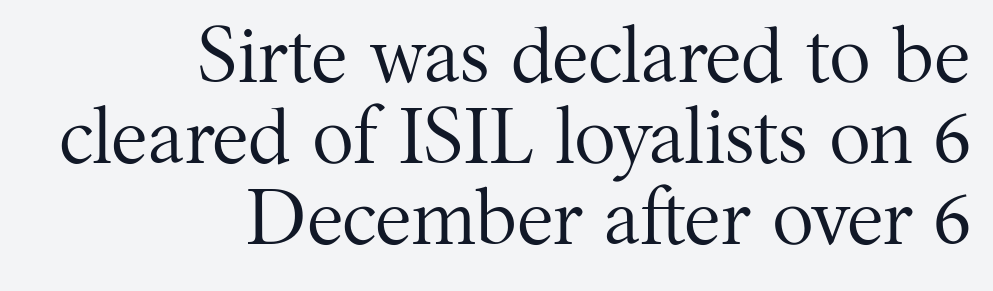
The rag falls on the left side of this text block. Clear beneath every line of the passage. Little horizontal feet cap the strokes, marking this as serif type. Stems here are at most as thick as an everyday book face. Ascenders rise straight up at ninety degrees.
